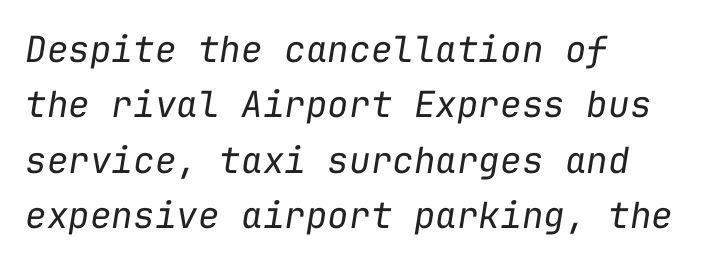
These lines were composed using italics. How are the letters spaced? Ordinarily, with no added tracking. This sample has the even, mechanical cadence of fixed-width lettering. These lines sit exactly where default settings would place them. The lines are quadded left.
